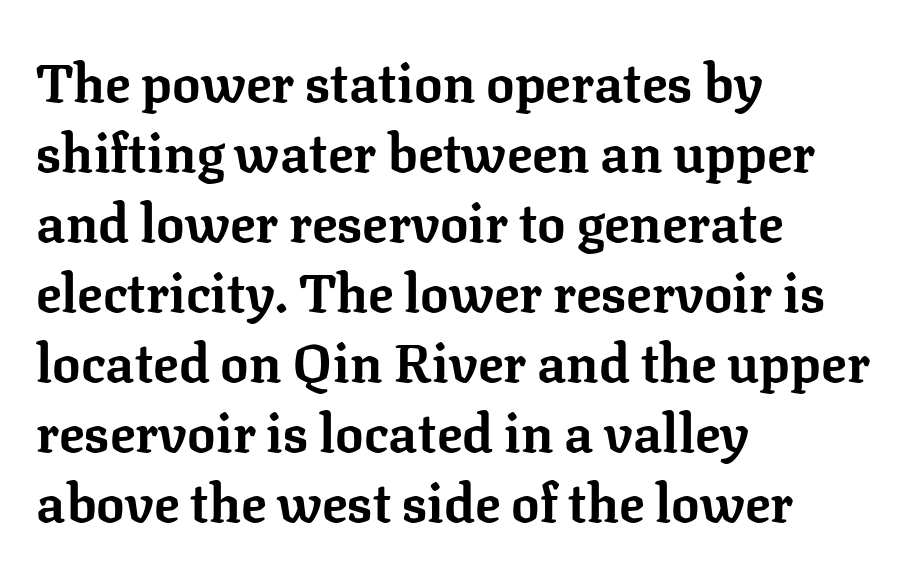
The image shows 53 px bold serif type, upright; set left-aligned, normal line spacing (1.32x), normal letter spacing, not underlined; low stroke contrast and a medium x-height.
